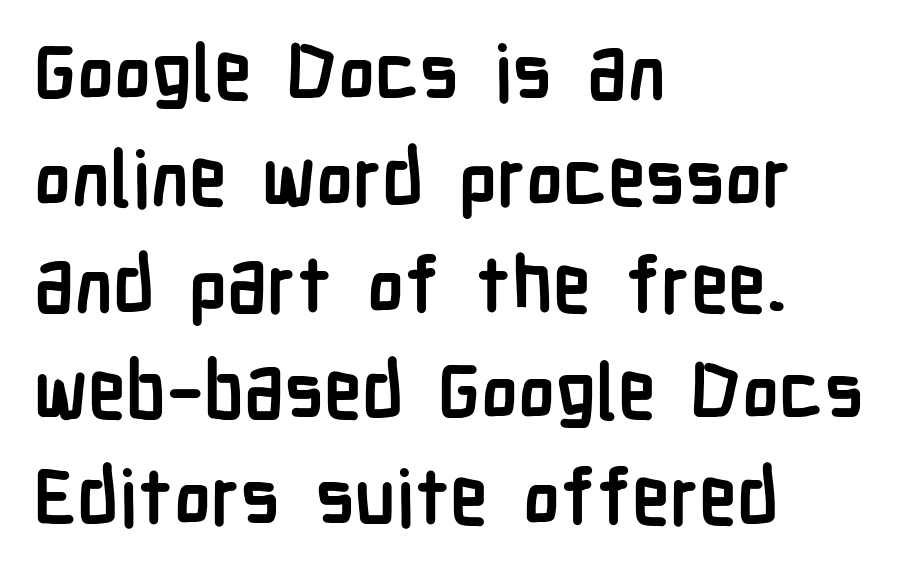
Where is the straight margin? On the left. Spacing verdict: proportional, widths tailored to each character. A typesetter would call this leading conventional body-copy spacing. Tall strokes in this sample are plumb rather than angled. Glance below the letters and you will spot only blank space. These lines keep a tight, regular rhythm from letter to letter.
